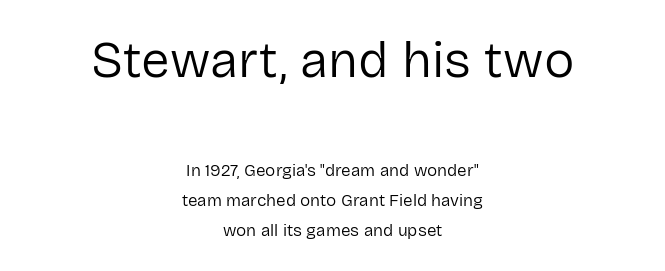
Q: Is the text bold? A: No.
Q: Is the text italic (slanted)? A: No, it is upright.
Q: Is the typeface a serif or a sans-serif typeface? A: Sans-serif.
Q: Is the text underlined? A: No.
Q: How is the paragraph aligned? A: Centered.
Q: Is the spacing between letters normal or unusually wide? A: Normal.
Q: Which block of text is set in a larger size, the first (top) or the second (bottom)? A: The first (top) one.
Q: Width (condensed, normal, or wide)? A: Normal.
Q: Stroke contrast? A: Low.
Q: x-height? A: Medium.
Q: Monospaced? A: No.
